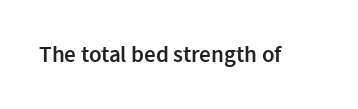
The image shows 23 px text type, upright; set normal letter spacing, not underlined.
